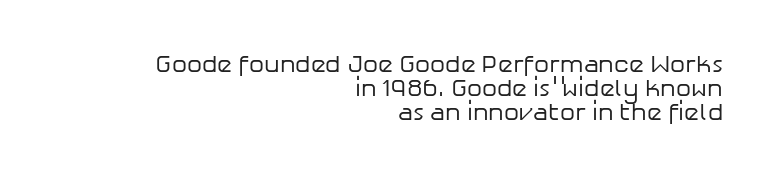
{"italic": "no", "bold": "no", "underline": "no", "align": "right", "line_spacing": "tight", "line_spacing_ratio": 0.99, "letter_spacing": "normal", "letter_spacing_em": 0.0, "glyph_px": 24}
